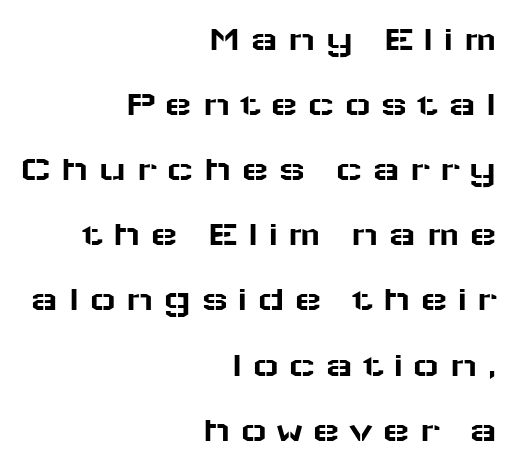
{"serif": "no", "italic": "no", "width": "wide", "stroke_contrast": "low", "x_height": "medium", "monospaced": "no", "underline": "no", "align": "right", "line_spacing_ratio": 1.76, "letter_spacing": "wide", "letter_spacing_em": 0.24, "glyph_px": 37}
